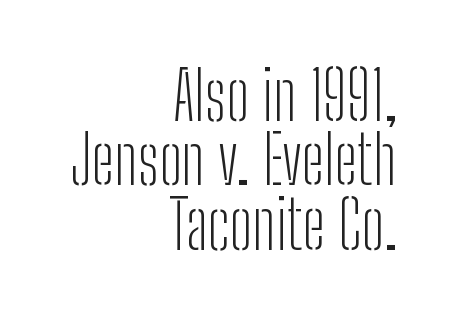
The image shows 67 px light, condensed sans-serif type, upright; set right-aligned, tight line spacing (0.96x), normal letter spacing, not underlined; low stroke contrast and a medium x-height.
